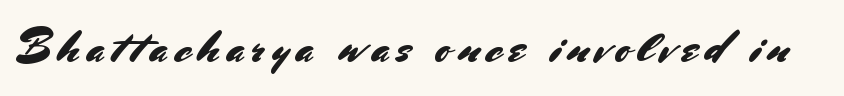
The string is rendered with underlining switched off. Is this a fixed-width face? No — the glyphs have proportional, varying widths. Classification — sans serif.
